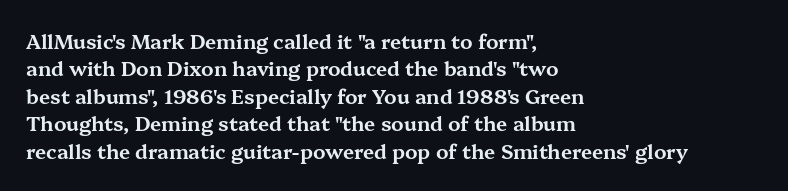
The image shows 20 px text type, upright; set left-aligned, normal line spacing (1.37x), normal letter spacing, not underlined.
